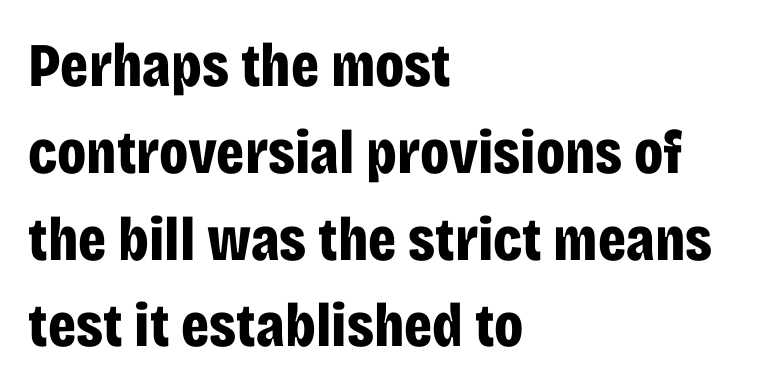
Q: Is the text bold? A: Yes.
Q: Is the text italic (slanted)? A: No, it is upright.
Q: Is the typeface a serif or a sans-serif typeface? A: Sans-serif.
Q: Is the text underlined? A: No.
Q: How is the paragraph aligned? A: Left-aligned.
Q: Is the spacing between letters normal or unusually wide? A: Normal.
Q: Is the spacing between lines tight, normal or loose? A: Normal.
Q: Width (condensed, normal, or wide)? A: Condensed.
Q: Stroke contrast? A: Low.
Q: x-height? A: Large.
Q: Monospaced? A: No.
